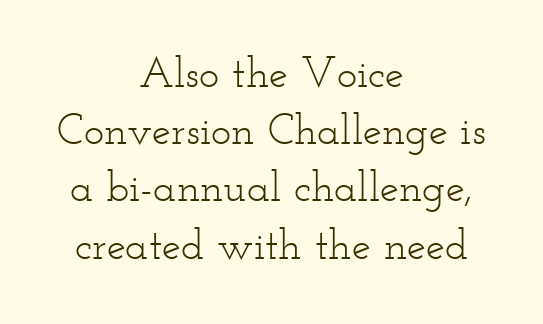
The image shows 43 px light, wide serif type, upright; set centered, normal line spacing (1.33x), normal letter spacing, not underlined; low stroke contrast and a small x-height.
